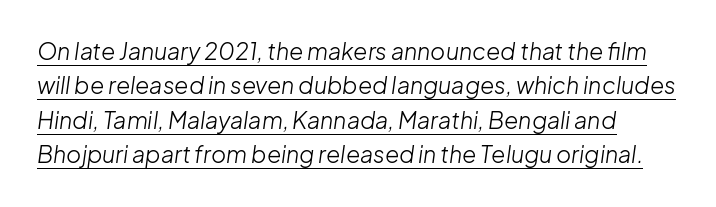
{"italic": "yes", "lean": "right", "slant_degrees": 8, "bold": "no", "underline": "yes", "line_spacing": "normal", "line_spacing_ratio": 1.5, "letter_spacing": "normal", "letter_spacing_em": 0.0, "glyph_px": 23}
